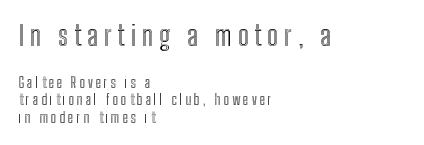
Q: Is the text italic (slanted)? A: No, it is upright.
Q: Is the text underlined? A: No.
Q: How is the paragraph aligned? A: Left-aligned.
Q: Is the spacing between letters normal or unusually wide? A: Unusually wide.
Q: Which block of text is set in a larger size, the first (top) or the second (bottom)? A: The first (top) one.
